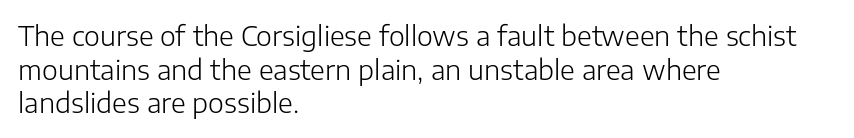
Q: Is the text bold? A: No.
Q: Is the text italic (slanted)? A: No, it is upright.
Q: Is the text underlined? A: No.
Q: How is the paragraph aligned? A: Left-aligned.
Q: Is the spacing between letters normal or unusually wide? A: Normal.
Q: Is the spacing between lines tight, normal or loose? A: Normal.
